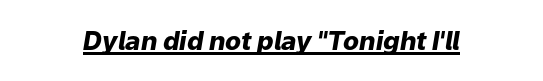
{"italic": "yes", "lean": "right", "slant_degrees": 9, "bold": "yes", "underline": "yes", "letter_spacing": "normal", "letter_spacing_em": 0.0, "glyph_px": 26}
